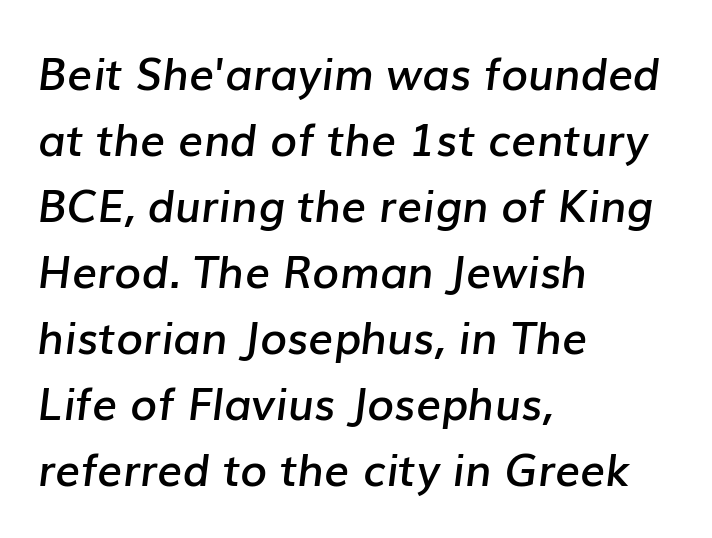
Emphasis-style slanted type is in use. You could call the tracking neutral — neither tight nor loose. Every row of glyphs begins at an identical x-position on the left. A typesetter would call this leading conventional body-copy spacing.
